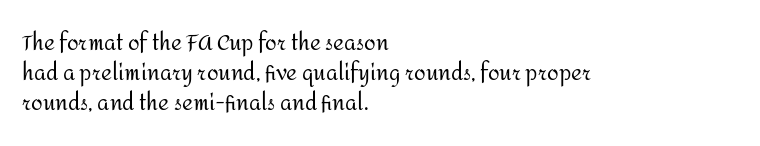
{"italic": "no", "bold": "no", "underline": "no", "align": "left", "line_spacing": "normal", "line_spacing_ratio": 1.42, "letter_spacing": "normal", "letter_spacing_em": 0.0, "glyph_px": 21}
